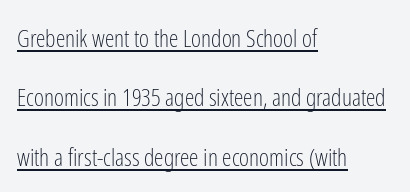
Q: Is the text bold? A: No.
Q: Is the text italic (slanted)? A: No, it is upright.
Q: Is the text underlined? A: Yes.
Q: How is the paragraph aligned? A: Left-aligned.
Q: Is the spacing between letters normal or unusually wide? A: Normal.
Q: Is the spacing between lines tight, normal or loose? A: Loose.
